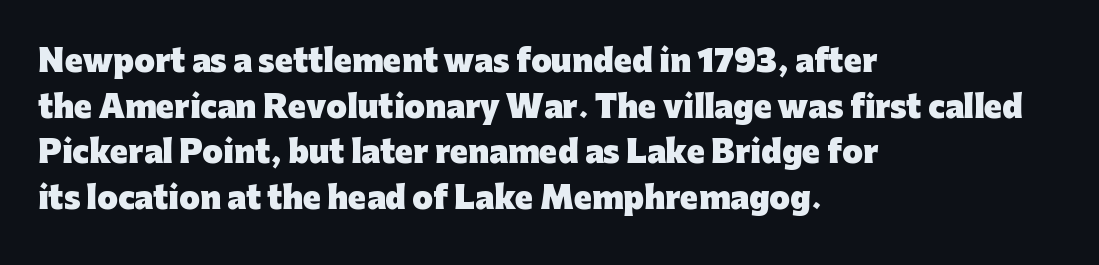
{"serif": "no", "italic": "no", "bold": "yes", "weight": "heavy", "width": "normal", "stroke_contrast": "low", "x_height": "medium", "monospaced": "no", "underline": "no", "align": "left", "line_spacing": "normal", "line_spacing_ratio": 1.52, "letter_spacing": "normal", "letter_spacing_em": 0.0, "glyph_px": 30}
